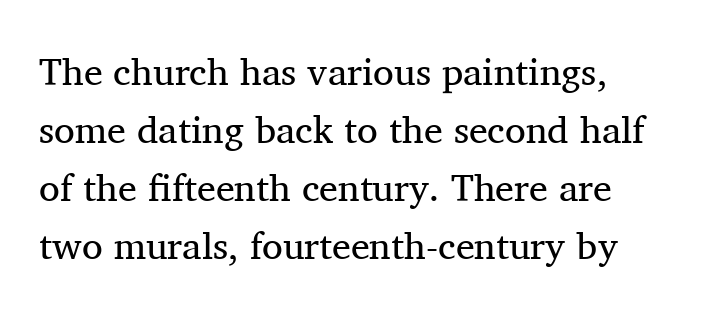
{"serif": "yes", "italic": "no", "bold": "no", "weight": "regular", "width": "normal", "stroke_contrast": "medium", "x_height": "medium", "monospaced": "no", "underline": "no", "align": "left", "line_spacing": "normal", "line_spacing_ratio": 1.53, "letter_spacing": "normal", "letter_spacing_em": 0.0, "glyph_px": 38}
